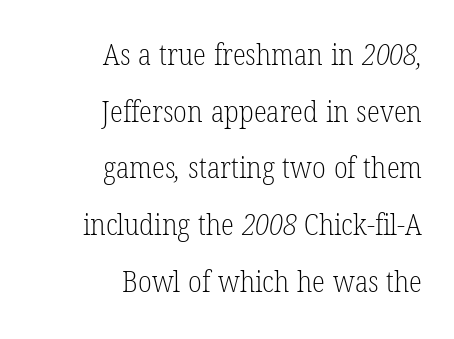
{"serif": "yes", "bold": "no", "weight": "light", "width": "condensed", "stroke_contrast": "low", "x_height": "medium", "monospaced": "no", "underline": "no", "align": "right", "line_spacing_ratio": 1.89, "letter_spacing": "normal", "letter_spacing_em": 0.0, "glyph_px": 30}
